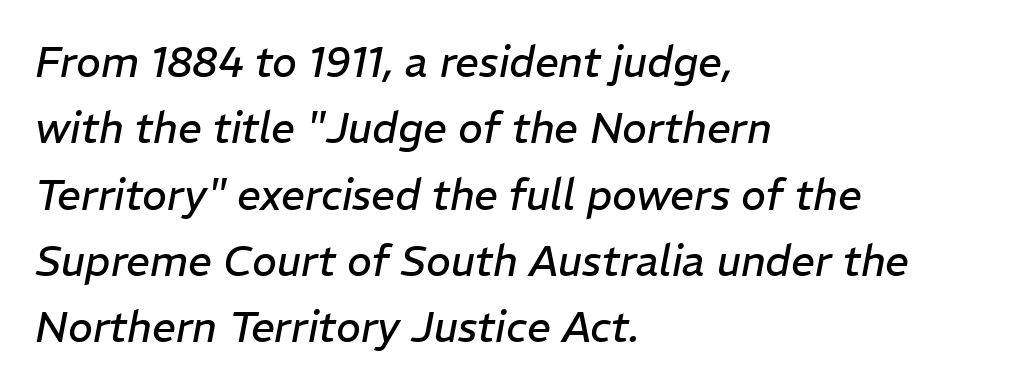
The image shows 42 px regular-weight type, italic (leaning right); set left-aligned, normal line spacing (1.58x), normal letter spacing, not underlined; low stroke contrast and a medium x-height.
